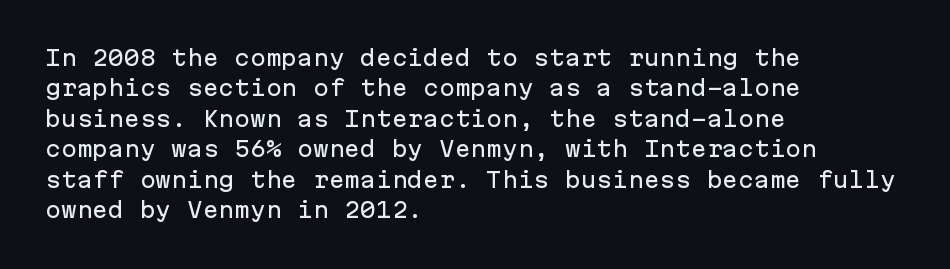
A bare baseline throughout the passage. This rendering uses left alignment, leaving the right contour irregular. Vertical strokes here are truly vertical. Glyph-to-glyph distance matches everyday printed text. If you measured baseline to baseline, you'd find a middling distance.
